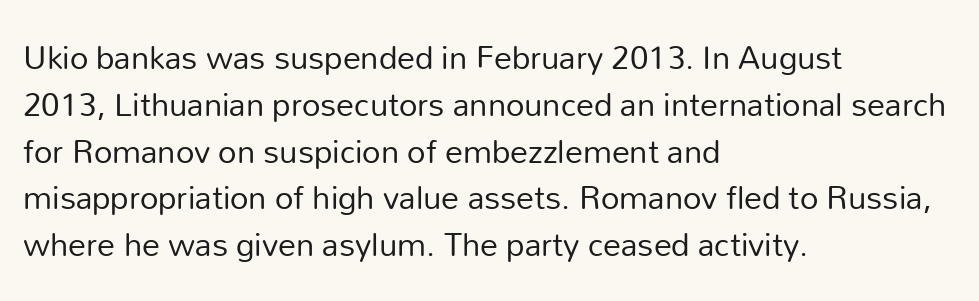
Q: Is the text bold? A: No.
Q: Is the text italic (slanted)? A: No, it is upright.
Q: Is the typeface a serif or a sans-serif typeface? A: Sans-serif.
Q: Is the text underlined? A: No.
Q: How is the paragraph aligned? A: Left-aligned.
Q: Is the spacing between letters normal or unusually wide? A: Normal.
Q: Is the spacing between lines tight, normal or loose? A: Normal.
Q: Width (condensed, normal, or wide)? A: Normal.
Q: Stroke contrast? A: Low.
Q: x-height? A: Medium.
Q: Monospaced? A: No.
